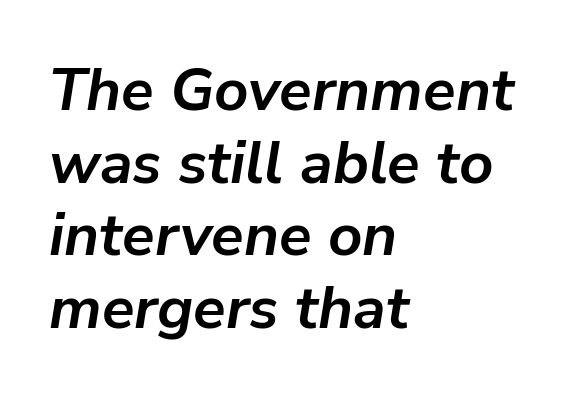
The image shows 60 px semibold type, italic (leaning right); set left-aligned, line spacing 1.21x, normal letter spacing, not underlined; low stroke contrast and a medium x-height.
